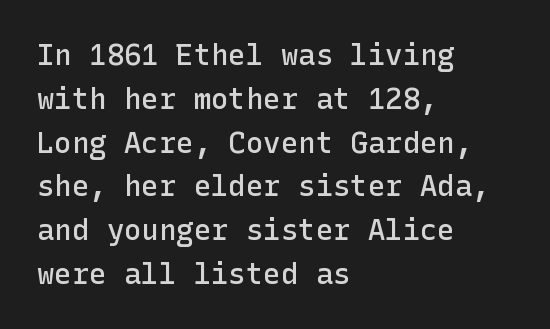
Baseline-to-baseline distance is the conventional proportion of letter height. Nope, not italic — everything's standing straight. Nobody touched the tracking dial on this one. The ragged edge is on the right, which tells us the setting is flush left. These words are printed semibold, heavier than regular yet not bold.
